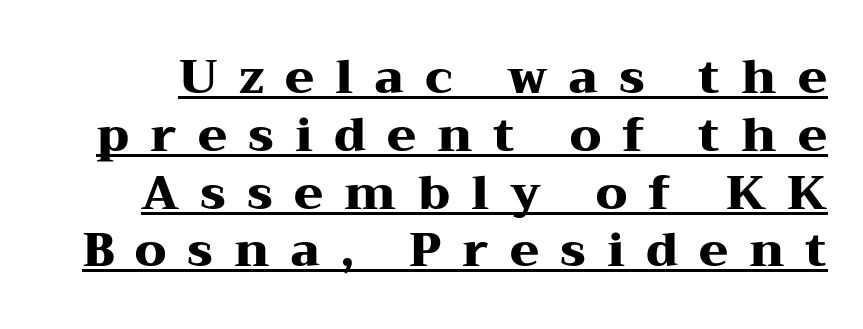
Q: Is the text bold? A: Yes.
Q: Is the text italic (slanted)? A: No, it is upright.
Q: Is the typeface a serif or a sans-serif typeface? A: Serif.
Q: Is the text underlined? A: Yes.
Q: Is the spacing between letters normal or unusually wide? A: Unusually wide.
Q: Width (condensed, normal, or wide)? A: Wide.
Q: Stroke contrast? A: Medium.
Q: x-height? A: Medium.
Q: Monospaced? A: No.
